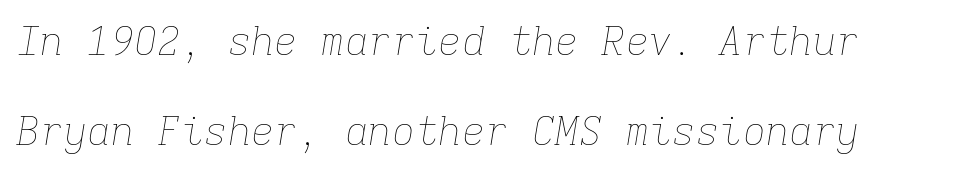
The image shows 39 px thin type, italic (leaning right), monospaced; set left-aligned, loose line spacing (2.32x), normal letter spacing, not underlined; low stroke contrast and a medium x-height.
